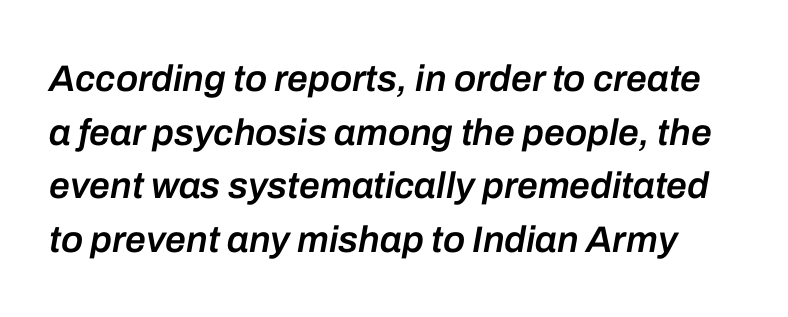
The image shows 37 px semibold type, italic (leaning right); set normal line spacing (1.45x), normal letter spacing, not underlined; low stroke contrast and a medium x-height.
